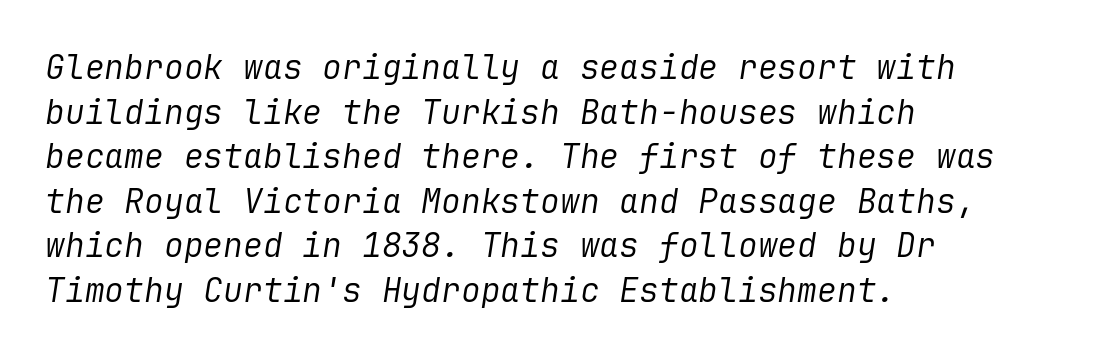
{"italic": "yes", "lean": "right", "slant_degrees": 9, "bold": "no", "weight": "regular", "width": "normal", "stroke_contrast": "low", "x_height": "medium", "underline": "no", "align": "left", "line_spacing": "normal", "line_spacing_ratio": 1.35, "letter_spacing": "normal", "letter_spacing_em": 0.0, "glyph_px": 33}
